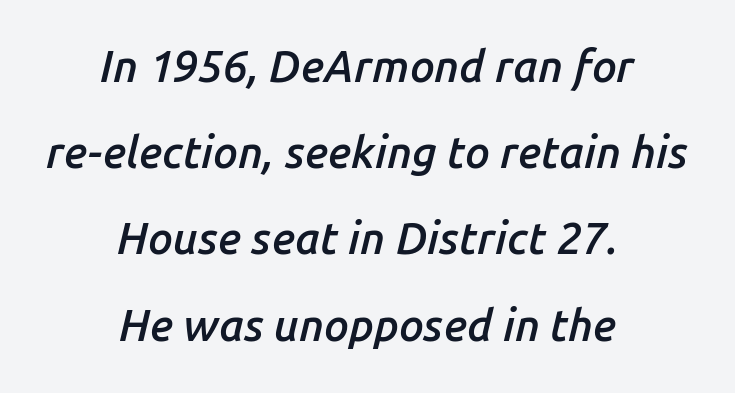
Q: Is the text bold? A: Semi-bold.
Q: Is the text italic (slanted)? A: Yes, it leans right by about 14 degrees.
Q: Is the text underlined? A: No.
Q: How is the paragraph aligned? A: Centered.
Q: Is the spacing between letters normal or unusually wide? A: Normal.
Q: Is the spacing between lines tight, normal or loose? A: Loose.
Q: Width (condensed, normal, or wide)? A: Normal.
Q: Stroke contrast? A: Low.
Q: x-height? A: Medium.
Q: Monospaced? A: No.
